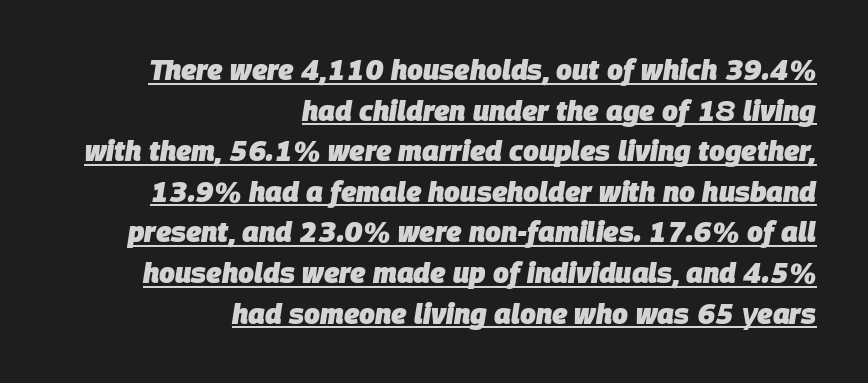
The image shows 28 px heavy type, italic (leaning right); set right-aligned, normal line spacing (1.45x), normal letter spacing, underlined; low stroke contrast and a large x-height.
